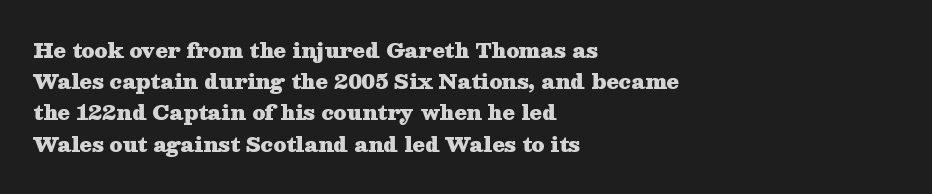
The image shows 20 px bold type, upright; set left-aligned, normal line spacing (1.56x), normal letter spacing, not underlined.
